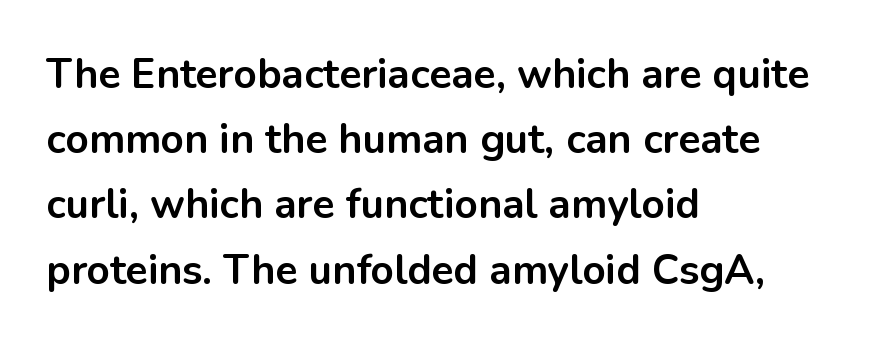
Q: Is the text bold? A: Yes.
Q: Is the text italic (slanted)? A: No, it is upright.
Q: Is the typeface a serif or a sans-serif typeface? A: Sans-serif.
Q: Is the text underlined? A: No.
Q: How is the paragraph aligned? A: Left-aligned.
Q: Is the spacing between letters normal or unusually wide? A: Normal.
Q: Is the spacing between lines tight, normal or loose? A: Normal.
Q: Width (condensed, normal, or wide)? A: Normal.
Q: Stroke contrast? A: Low.
Q: x-height? A: Medium.
Q: Monospaced? A: No.
